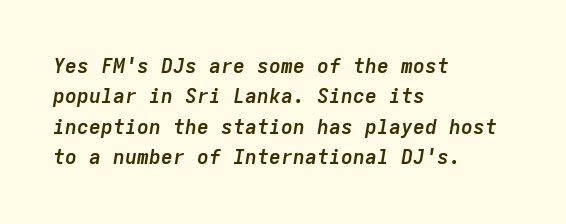
On the weight axis this lands at bold, roughly 700. Leading matches the norm, producing a regular column. Any mark beneath the type? The region is blank. Each word holds together tightly as a unit, with standard inter-letter gaps. Quick note: italic.
